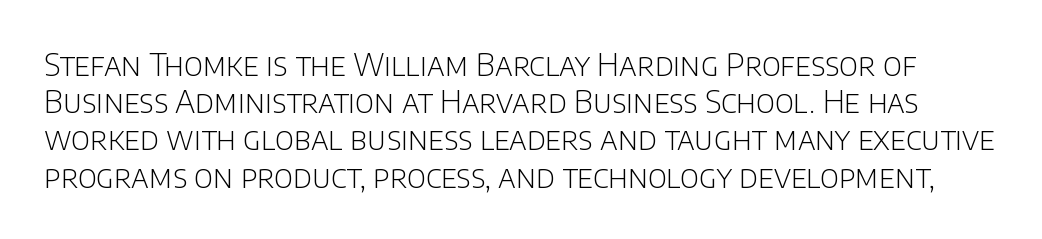
The rendering uses natural spacing where letterforms have individual widths. Underlining? Definitely not there. The text was rendered using a sans face with plain stroke endings. Stems and bowls with no extra thickness — not bold. Every stem runs plumb, perpendicular to the baseline. This rendering leaves character spacing at its baseline value.
